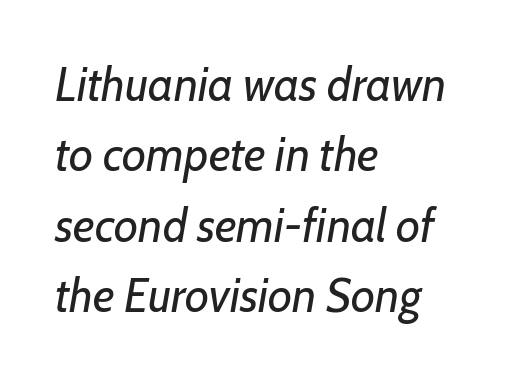
Letters rest on an invisible, unmarked baseline. The rendering uses a moderate line-height, typical for paragraphs. The rendering uses natural spacing where letterforms have individual widths. The typography opts for an oblique posture over an upright one. Ink coverage per letter is moderate at most. The horizontal fit of the characters is conventional and even.
